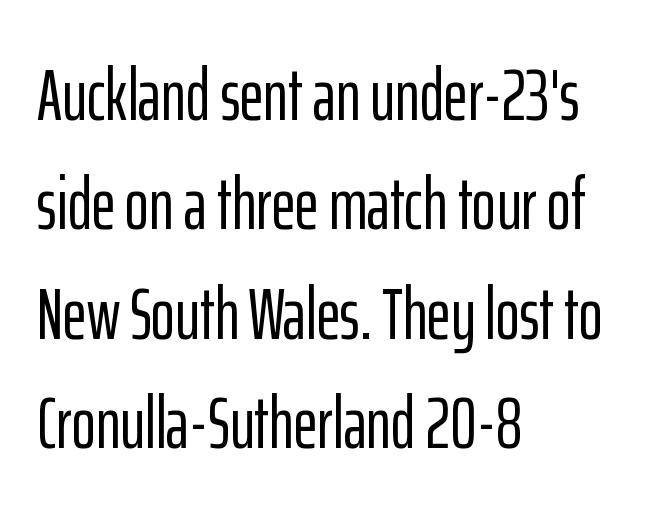
{"serif": "no", "italic": "no", "width": "condensed", "stroke_contrast": "low", "x_height": "medium", "monospaced": "no", "underline": "no", "align": "left", "line_spacing": "normal", "line_spacing_ratio": 1.5, "letter_spacing": "normal", "letter_spacing_em": 0.0, "glyph_px": 73}
